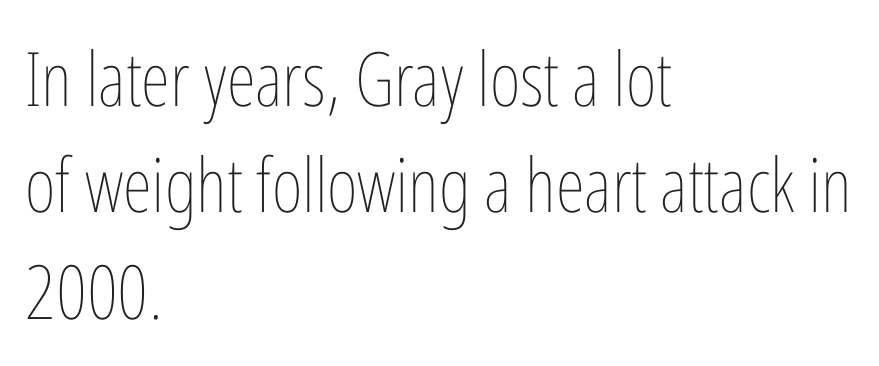
The image shows 75 px thin, condensed type, upright; set left-aligned, normal line spacing (1.42x), normal letter spacing, not underlined; low stroke contrast and a medium x-height.
